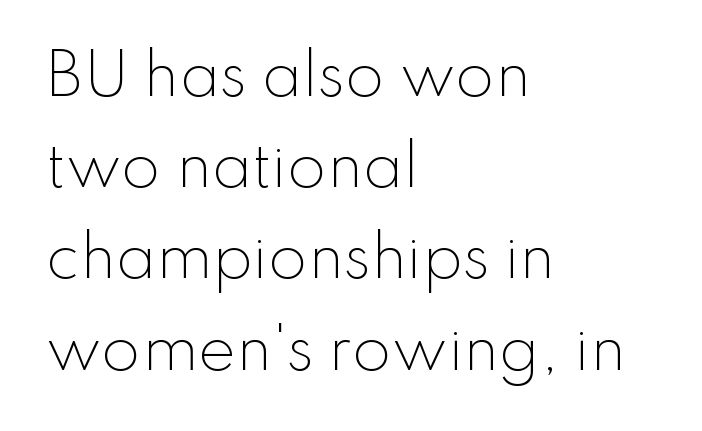
Honestly, there is no underline to notice here at all. A classic flush-left, rag-right setting is used for this passage. The vertical gap from one line to the next is medium. Is this a fixed-width face? No — the glyphs have proportional, varying widths. Caption: face not bold, strokes unweighted.
